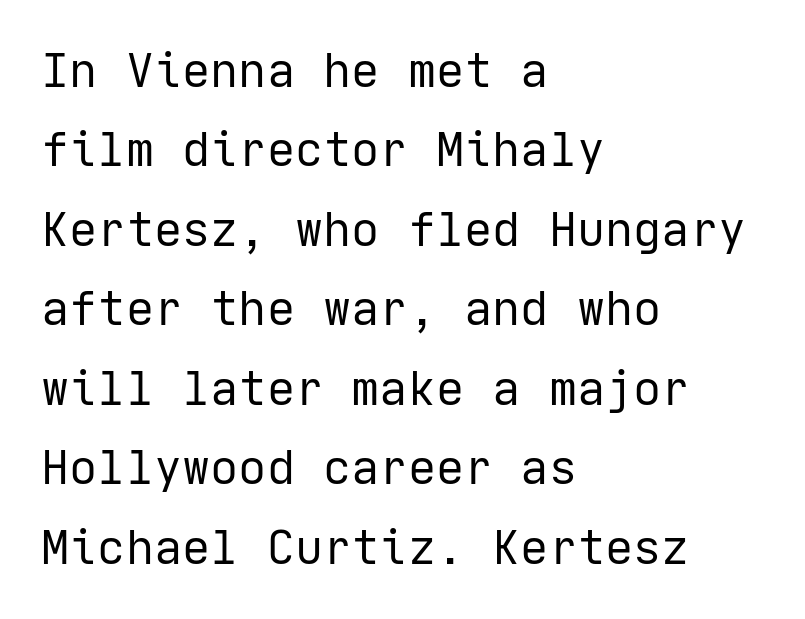
No word sits above an underline. This is the regular roman posture of the typeface. The paragraph shown leans on its left margin. The strokes carry an ordinary text weight at most.
